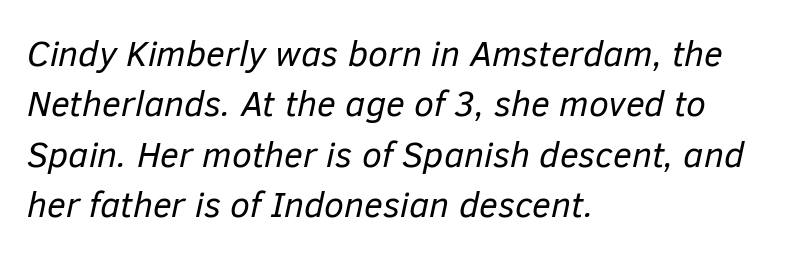
No heavy texture on the line: the type isn't bold. Just letters on the line, the space beneath them empty. The rendering applies a slant to the glyphs. The rag falls on the right side of this text block.
